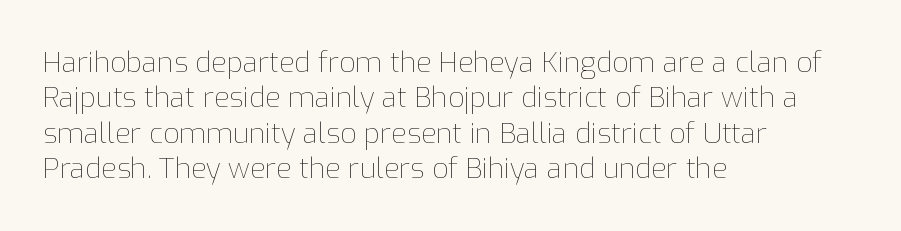
Quick note: interline space is typical. The type sits square on the baseline with zero lean. The characters are drawn with everyday or finer stroke widths. Unmarked baselines from the first word to the last.
